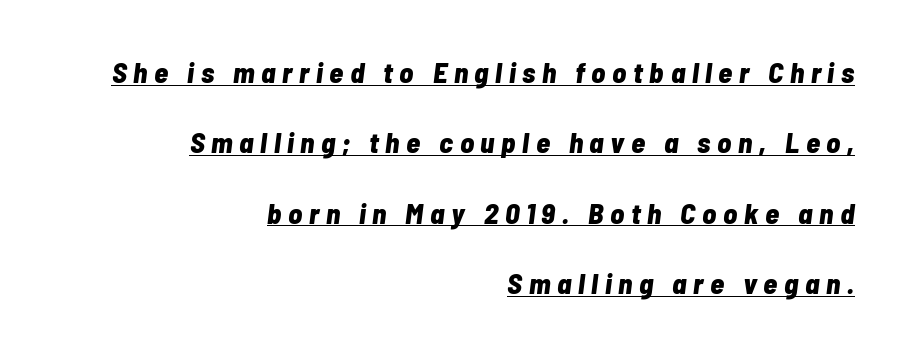
{"italic": "yes", "lean": "right", "slant_degrees": 7, "bold": "yes", "weight": "bold", "width": "condensed", "stroke_contrast": "low", "x_height": "medium", "monospaced": "no", "underline": "yes", "align": "right", "line_spacing": "loose", "line_spacing_ratio": 2.43, "letter_spacing": "wide", "letter_spacing_em": 0.23, "glyph_px": 29}
